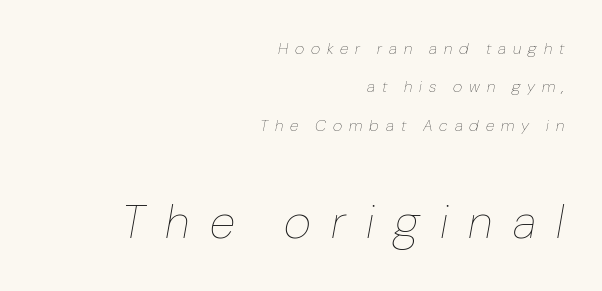
Is the block centered? No — it sits flush against the right margin. Horizontal bands of white between lines are thick stripes. Stroke thickness stays within the range of a standard reading face or lighter. The rendering uses natural spacing where letterforms have individual widths. Underline: absent. The rendering applies a slant to the glyphs.
